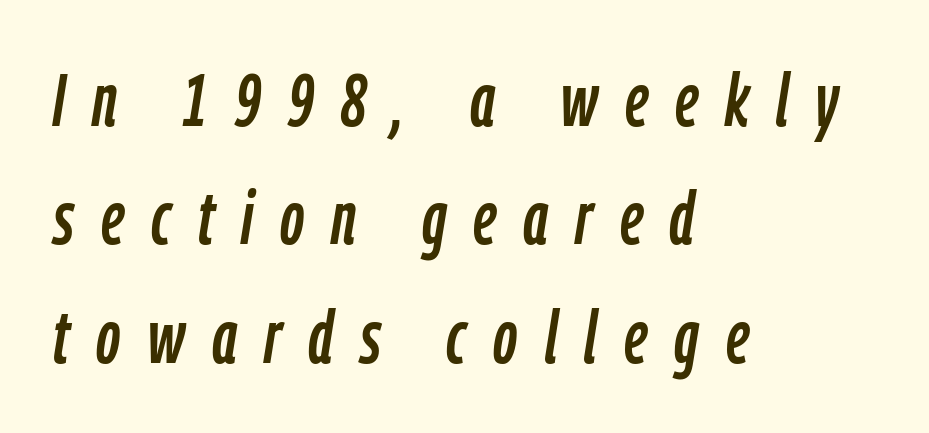
{"italic": "yes", "lean": "right", "slant_degrees": 9, "width": "condensed", "stroke_contrast": "low", "x_height": "medium", "monospaced": "no", "underline": "no", "align": "left", "line_spacing": "normal", "line_spacing_ratio": 1.58, "letter_spacing": "wide", "letter_spacing_em": 0.36, "glyph_px": 75}
